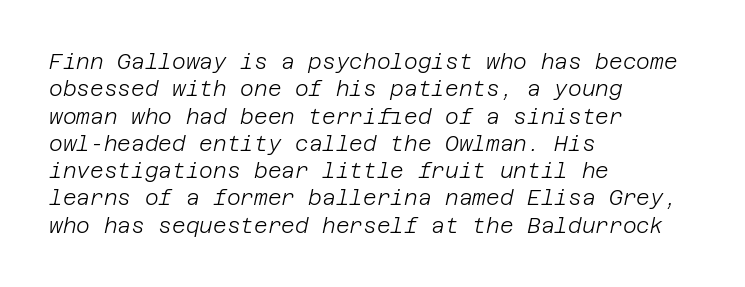
Q: Is the text bold? A: No.
Q: Is the text italic (slanted)? A: Yes, it leans right by about 12 degrees.
Q: Is the text underlined? A: No.
Q: How is the paragraph aligned? A: Left-aligned.
Q: Is the spacing between letters normal or unusually wide? A: Normal.
Q: Is the spacing between lines tight, normal or loose? A: Normal.
